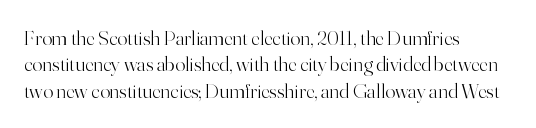
Q: Is the text bold? A: No.
Q: Is the text italic (slanted)? A: No, it is upright.
Q: Is the text underlined? A: No.
Q: How is the paragraph aligned? A: Left-aligned.
Q: Is the spacing between letters normal or unusually wide? A: Normal.
Q: Is the spacing between lines tight, normal or loose? A: Normal.
